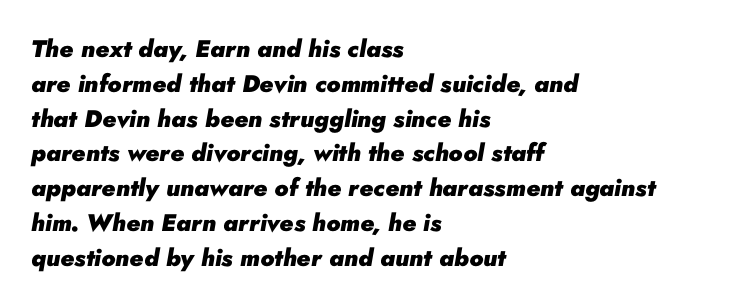
Q: Is the text bold? A: Yes.
Q: Is the text italic (slanted)? A: Yes, it leans right by about 10 degrees.
Q: Is the text underlined? A: No.
Q: How is the paragraph aligned? A: Left-aligned.
Q: Is the spacing between letters normal or unusually wide? A: Normal.
Q: Is the spacing between lines tight, normal or loose? A: Normal.
